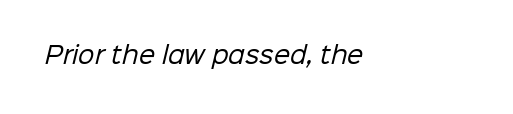
Q: Is the text bold? A: No.
Q: Is the text underlined? A: No.
Q: Is the spacing between letters normal or unusually wide? A: Normal.
